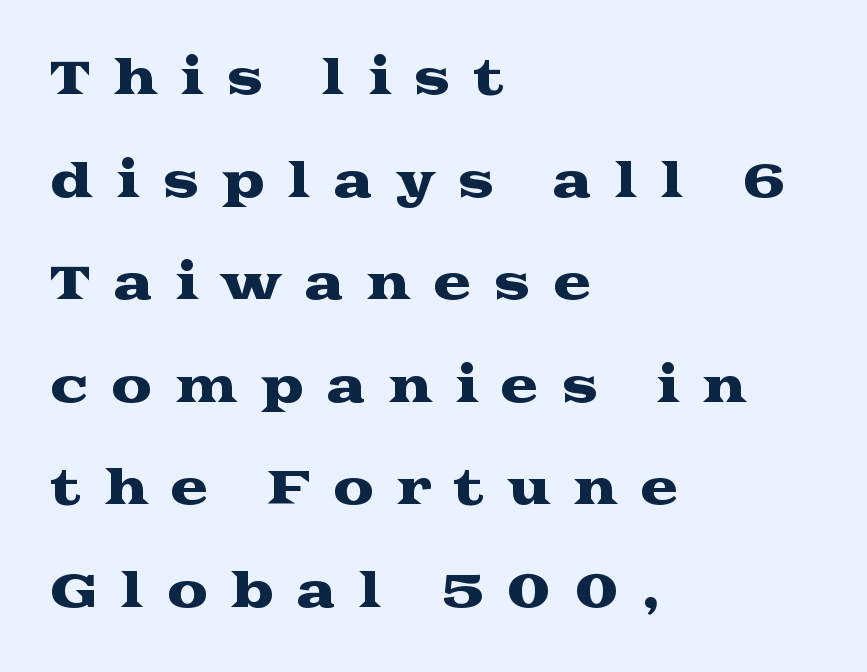
Whoever set this chose breathing room over compactness in the vertical rhythm. The passage shown is typeset with a serif family. The rendering uses natural spacing where letterforms have individual widths. Short note: letters widely spaced. These lines are set flush left with a ragged right edge.
